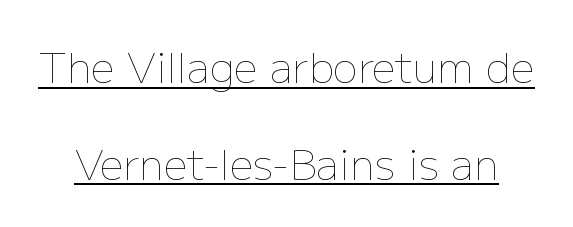
The image shows 42 px thin type, upright; set loose line spacing (2.3x), normal letter spacing, underlined; low stroke contrast and a medium x-height.
